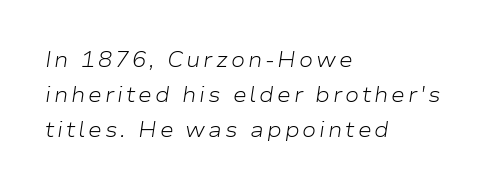
No heavy texture on the line: the type isn't bold. The typesetter chose a ragged-right arrangement here. When letters slant like this, we call the style italic. Compared with typical paragraphs, the rows here are spaced about the same. Rule under the text: the space is simply empty.
